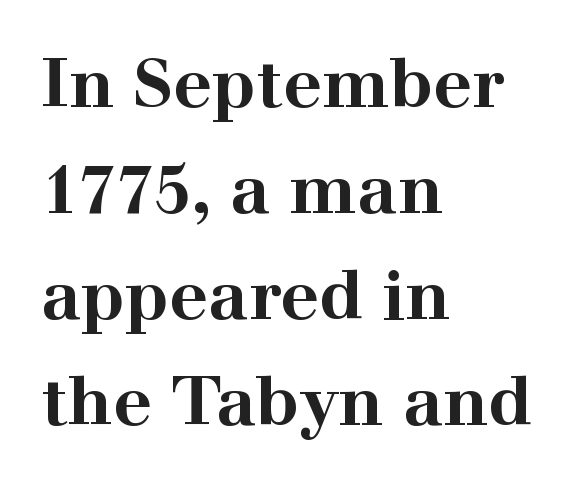
Q: Is the text bold? A: Yes.
Q: Is the text italic (slanted)? A: No, it is upright.
Q: Is the typeface a serif or a sans-serif typeface? A: Serif.
Q: Is the text underlined? A: No.
Q: How is the paragraph aligned? A: Left-aligned.
Q: Is the spacing between letters normal or unusually wide? A: Normal.
Q: Is the spacing between lines tight, normal or loose? A: Normal.
Q: Width (condensed, normal, or wide)? A: Wide.
Q: Stroke contrast? A: High.
Q: x-height? A: Medium.
Q: Monospaced? A: No.
